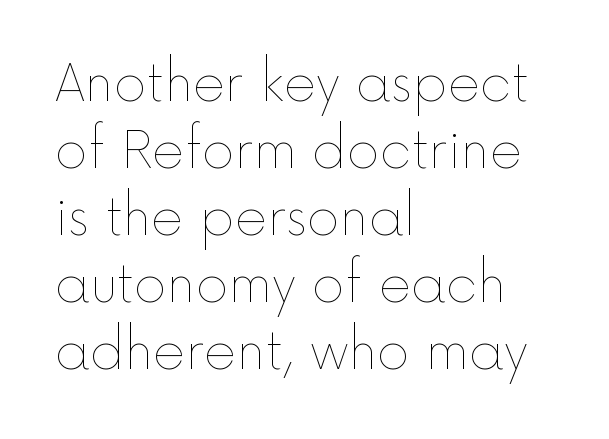
Spacing between characters is what you'd get straight out of the box. Is this a heavy cut? Hardly; it is regular or lighter. Quick note: interline space is typical. Is the block centered? No — it sits flush against the left margin.
